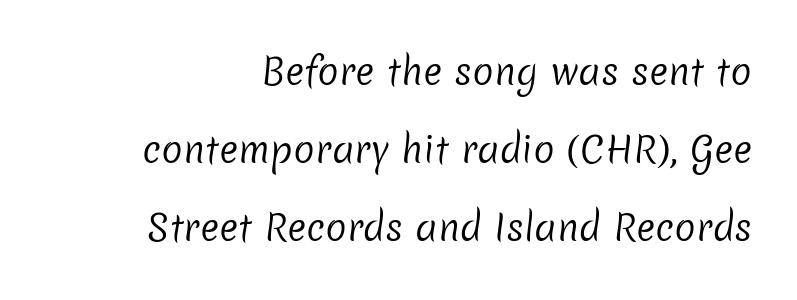
Interline gaps are noticeably wide in this sample. The font family rendered here belongs to the sans-serif group. Plain, unruled lines of type. No heavy texture on the line: the type isn't bold.
